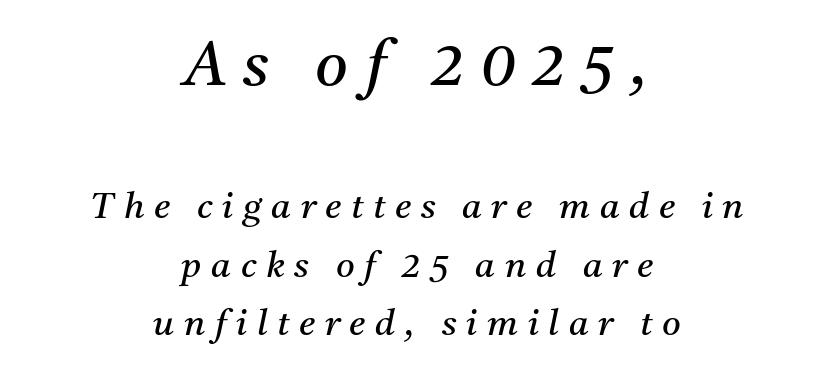
{"serif": "yes", "italic": "yes", "lean": "right", "slant_degrees": 11, "bold": "no", "weight": "regular", "width": "normal", "stroke_contrast": "medium", "x_height": "medium", "monospaced": "no", "underline": "no", "align": "center", "line_spacing": "normal", "line_spacing_ratio": 1.63, "letter_spacing": "wide", "letter_spacing_em": 0.27, "larger_block": "first", "size_ratio": 1.75, "glyph_px": 63}
